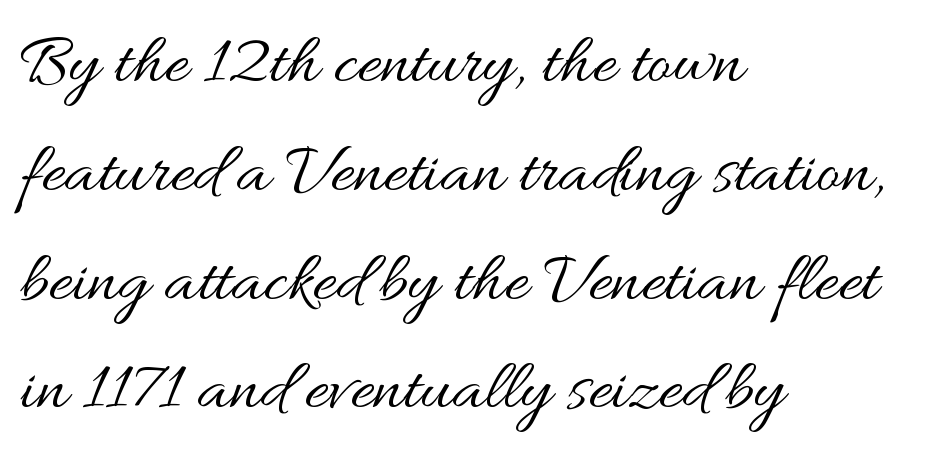
Q: Is the text bold? A: No.
Q: Is the text italic (slanted)? A: Yes.
Q: Is the text underlined? A: No.
Q: How is the paragraph aligned? A: Left-aligned.
Q: Is the spacing between letters normal or unusually wide? A: Normal.
Q: Is the spacing between lines tight, normal or loose? A: Normal.
Q: Width (condensed, normal, or wide)? A: Wide.
Q: Stroke contrast? A: Medium.
Q: x-height? A: Small.
Q: Monospaced? A: No.
